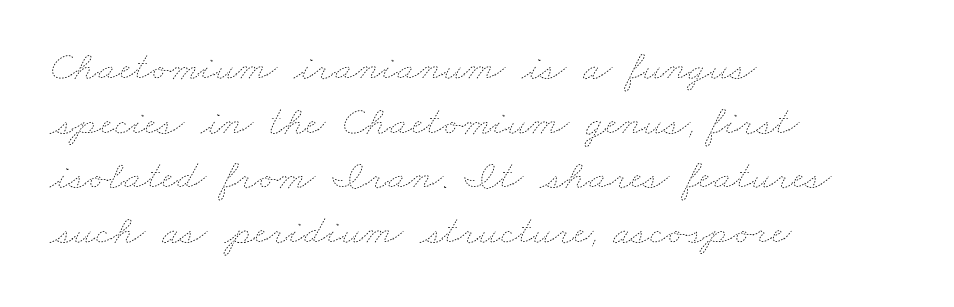
The image shows 42 px thin, wide type; set left-aligned, normal line spacing (1.3x), normal letter spacing, not underlined; low stroke contrast and a small x-height.
